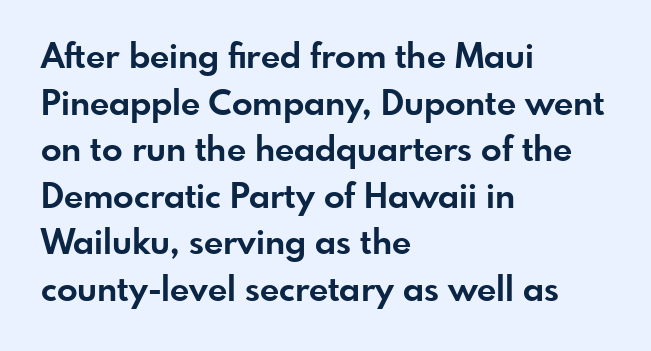
The image shows 34 px bold sans-serif type, upright; set left-aligned, normal line spacing (1.37x), normal letter spacing, not underlined; low stroke contrast and a small x-height.
